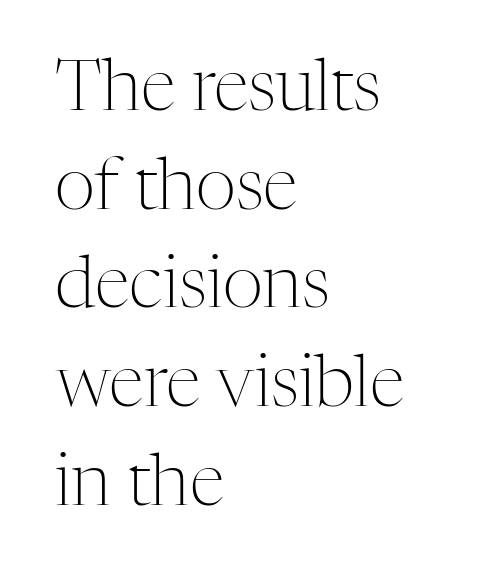
Q: Is the text bold? A: No.
Q: Is the text italic (slanted)? A: No, it is upright.
Q: Is the typeface a serif or a sans-serif typeface? A: Serif.
Q: Is the text underlined? A: No.
Q: How is the paragraph aligned? A: Left-aligned.
Q: Is the spacing between letters normal or unusually wide? A: Normal.
Q: Is the spacing between lines tight, normal or loose? A: Normal.
Q: Width (condensed, normal, or wide)? A: Normal.
Q: Stroke contrast? A: Medium.
Q: x-height? A: Medium.
Q: Monospaced? A: No.
